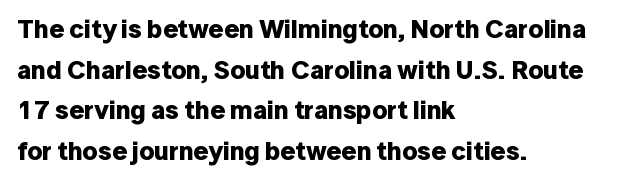
Q: Is the text bold? A: Yes.
Q: Is the text italic (slanted)? A: No, it is upright.
Q: Is the text underlined? A: No.
Q: How is the paragraph aligned? A: Left-aligned.
Q: Is the spacing between letters normal or unusually wide? A: Normal.
Q: Is the spacing between lines tight, normal or loose? A: Normal.
